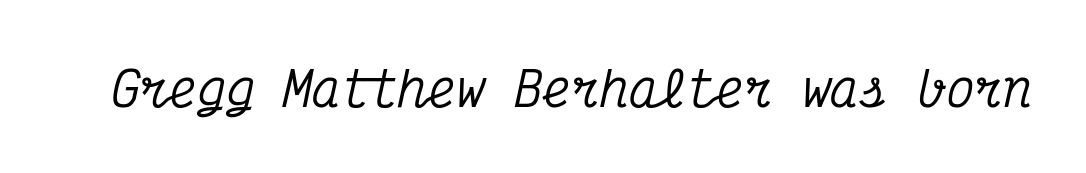
The image shows 48 px condensed serif type, italic (leaning right), monospaced; set normal letter spacing, not underlined; medium stroke contrast and a medium x-height.
